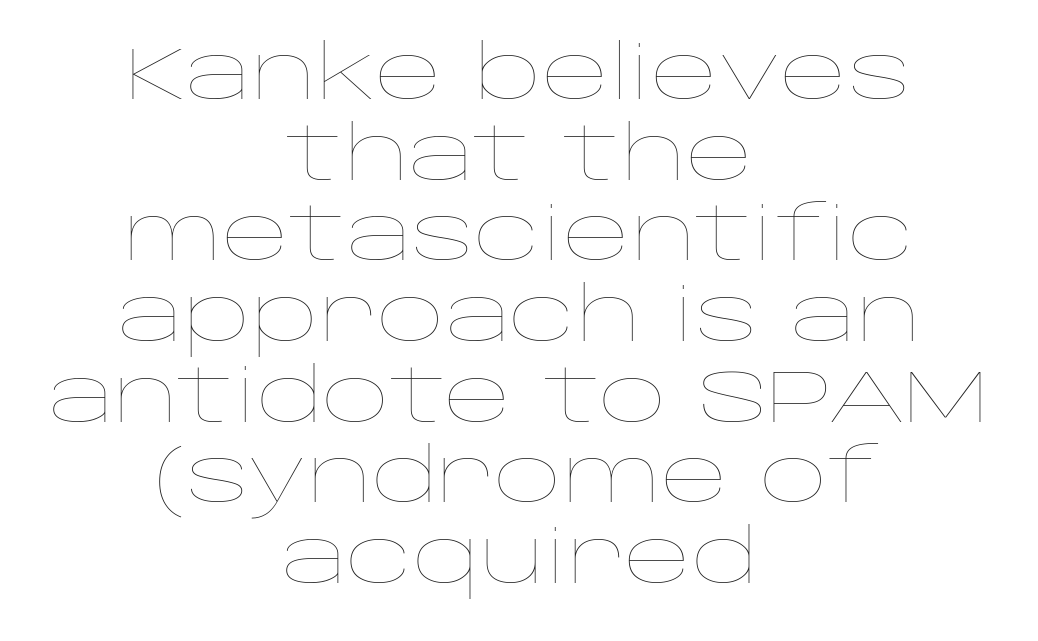
Plain, unruled lines of type. Students, observe: this is what under-led, compact text looks like. Is this a fixed-width face? No — the glyphs have proportional, varying widths. This is the regular roman posture of the typeface.
